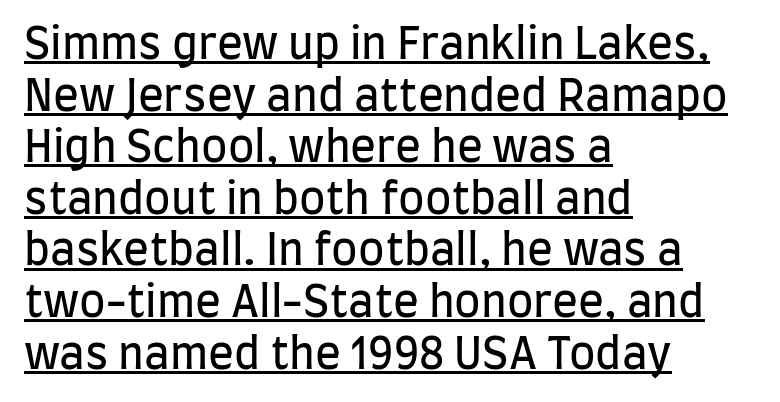
The image shows 43 px regular-weight, condensed sans-serif type, upright; set left-aligned, line spacing 1.2x, normal letter spacing, underlined; low stroke contrast and a large x-height.
